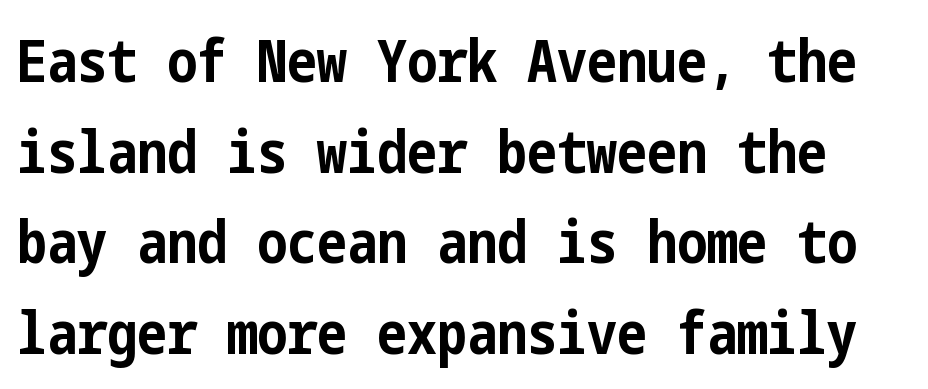
Tall strokes in this sample are plumb rather than angled. The face used here has the dense, thick strokes of a bold. The designer left line spacing at the default. The glyphs in this specimen are sans serif.
